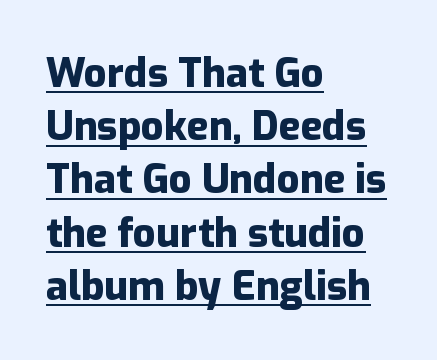
The image shows 40 px heavy sans-serif type, upright; set left-aligned, normal line spacing (1.33x), normal letter spacing, underlined; low stroke contrast and a medium x-height.
